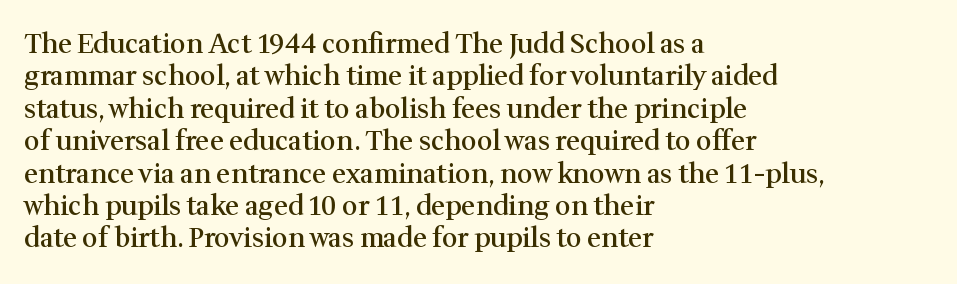
The image shows 27 px text type, upright; set left-aligned, line spacing 1.2x, normal letter spacing, not underlined.
